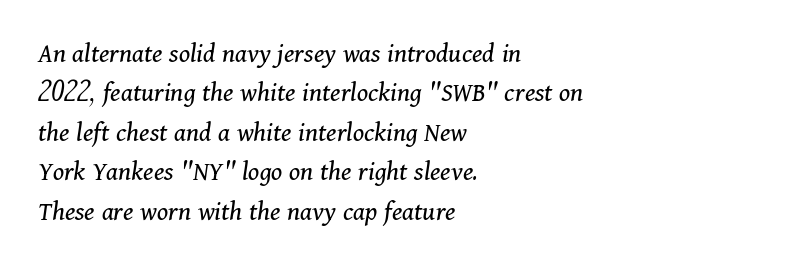
Words appear dense and cohesive because spacing is normal. Decoration check: the copy has no underline. Rows of type keep a routine distance in the vertical direction. Line starts are locked; line ends wander.
